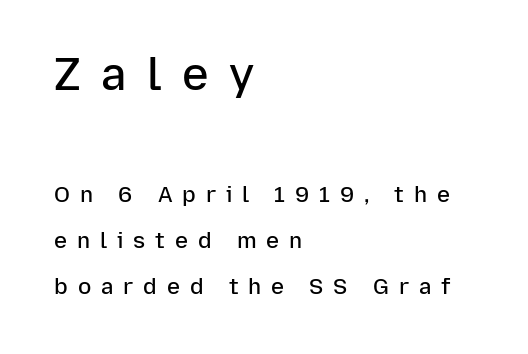
{"serif": "no", "italic": "no", "bold": "semi", "weight": "semibold", "width": "normal", "stroke_contrast": "low", "x_height": "medium", "monospaced": "no", "underline": "no", "align": "left", "line_spacing": "loose", "line_spacing_ratio": 2.09, "letter_spacing": "wide", "letter_spacing_em": 0.45, "larger_block": "first", "size_ratio": 2.05, "glyph_px": 45}
